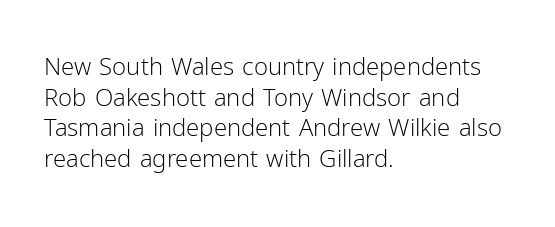
{"italic": "no", "bold": "no", "underline": "no", "align": "left", "line_spacing": "normal", "line_spacing_ratio": 1.28, "letter_spacing": "normal", "letter_spacing_em": 0.0, "glyph_px": 24}
